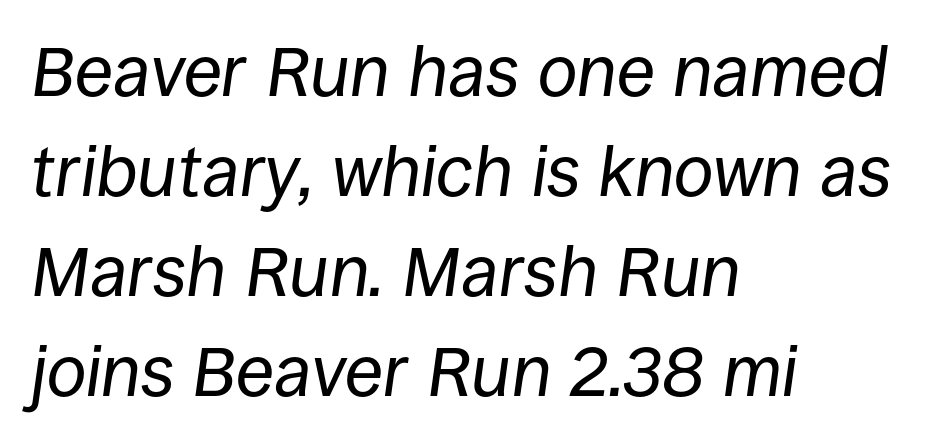
{"italic": "yes", "lean": "right", "slant_degrees": 8, "bold": "no", "weight": "regular", "width": "normal", "stroke_contrast": "low", "x_height": "large", "monospaced": "no", "underline": "no", "align": "left", "line_spacing": "normal", "line_spacing_ratio": 1.41, "letter_spacing": "normal", "letter_spacing_em": 0.0, "glyph_px": 71}
